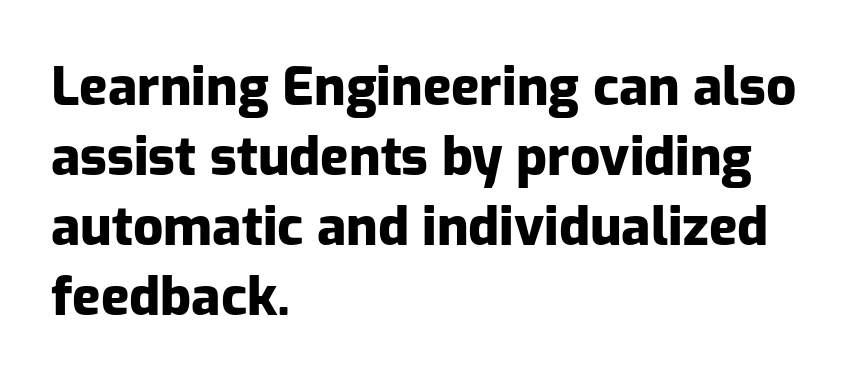
{"serif": "no", "italic": "no", "bold": "yes", "weight": "heavy", "width": "normal", "stroke_contrast": "low", "x_height": "medium", "monospaced": "no", "underline": "no", "align": "left", "line_spacing": "normal", "line_spacing_ratio": 1.32, "letter_spacing": "normal", "letter_spacing_em": 0.0, "glyph_px": 53}
